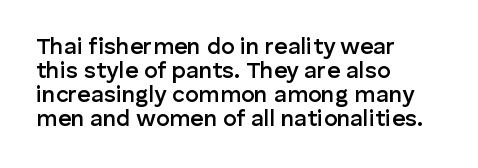
Q: Is the text bold? A: Semi-bold.
Q: Is the text italic (slanted)? A: No, it is upright.
Q: Is the text underlined? A: No.
Q: How is the paragraph aligned? A: Left-aligned.
Q: Is the spacing between letters normal or unusually wide? A: Normal.
Q: Is the spacing between lines tight, normal or loose? A: Tight.
